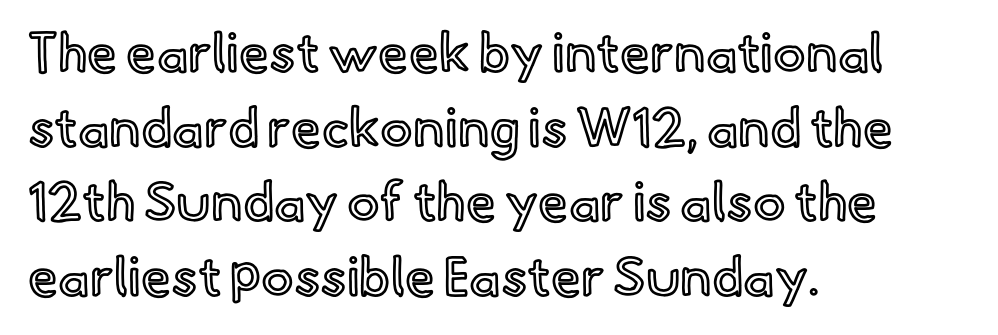
The image shows 54 px text type, upright; set left-aligned, normal line spacing (1.38x), normal letter spacing, not underlined; a small x-height.
